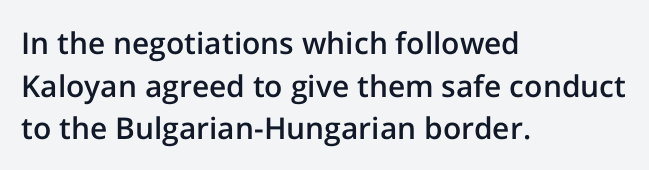
Is this a sans? Yes — the strokes have no serifs. Caption: multi-line text, flush left, ragged right. These lines are rendered in a variable-pitch font. This block has exactly the height ordinary leading produces.
